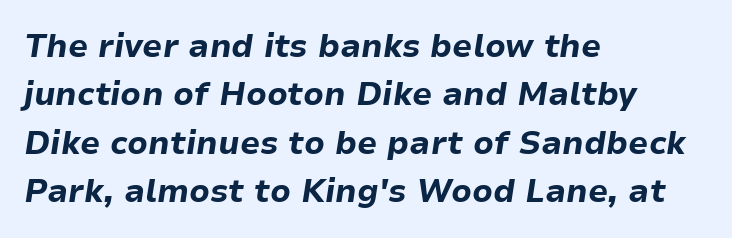
Q: Is the text bold? A: Yes.
Q: Is the text italic (slanted)? A: Yes, it leans right by about 9 degrees.
Q: Is the text underlined? A: No.
Q: How is the paragraph aligned? A: Left-aligned.
Q: Is the spacing between letters normal or unusually wide? A: Normal.
Q: Is the spacing between lines tight, normal or loose? A: Normal.
Q: Width (condensed, normal, or wide)? A: Normal.
Q: Stroke contrast? A: Low.
Q: x-height? A: Medium.
Q: Monospaced? A: No.
